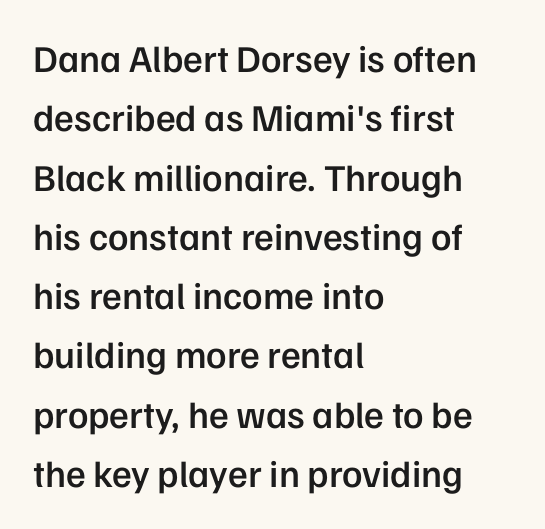
The image shows 38 px semibold sans-serif type, upright; set left-aligned, normal line spacing (1.56x), normal letter spacing, not underlined; low stroke contrast and a medium x-height.
